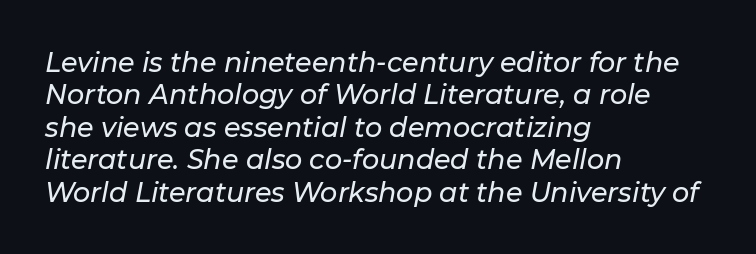
{"italic": "yes", "lean": "right", "slant_degrees": 11, "underline": "no", "align": "left", "line_spacing_ratio": 1.2, "letter_spacing": "normal", "letter_spacing_em": 0.0, "glyph_px": 27}
